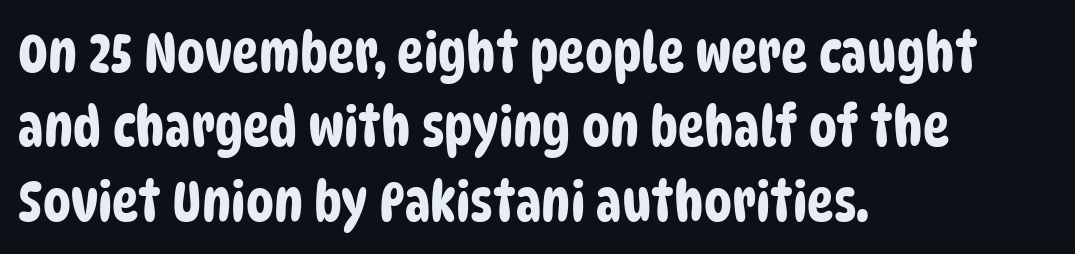
Q: Is the typeface a serif or a sans-serif typeface? A: Sans-serif.
Q: Is the text underlined? A: No.
Q: How is the paragraph aligned? A: Left-aligned.
Q: Is the spacing between letters normal or unusually wide? A: Normal.
Q: Is the spacing between lines tight, normal or loose? A: Normal.
Q: Width (condensed, normal, or wide)? A: Condensed.
Q: Stroke contrast? A: Low.
Q: x-height? A: Large.
Q: Monospaced? A: No.
